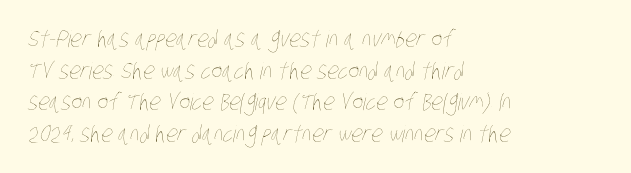
Nothing heavy about these letters — not bold at all. You could call the tracking neutral — neither tight nor loose. Is there much room between lines? A standard amount, neither cramped nor airy. Horizontally, the lines are justified to the leading edge only.
